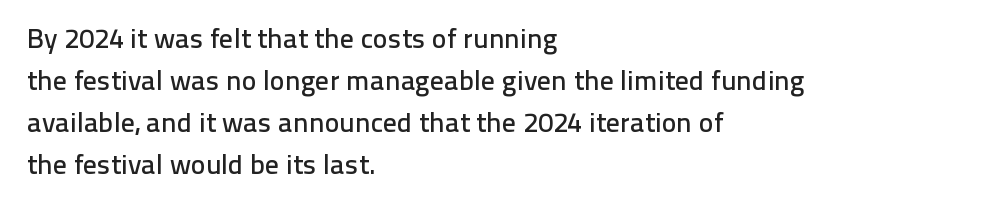
{"serif": "no", "italic": "no", "width": "normal", "stroke_contrast": "low", "x_height": "medium", "monospaced": "no", "underline": "no", "align": "left", "line_spacing": "normal", "line_spacing_ratio": 1.5, "letter_spacing": "normal", "letter_spacing_em": 0.0, "glyph_px": 28}
